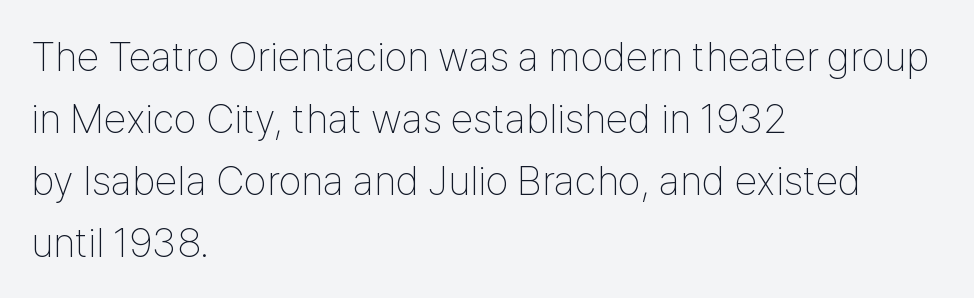
The font is comparable to plain body text, perhaps lighter. Style check: upright. Only glyphs here, with clear space below each row. Look at the tracking — it's just the regular setting, nothing added. A sans-serif font was chosen for this passage.
